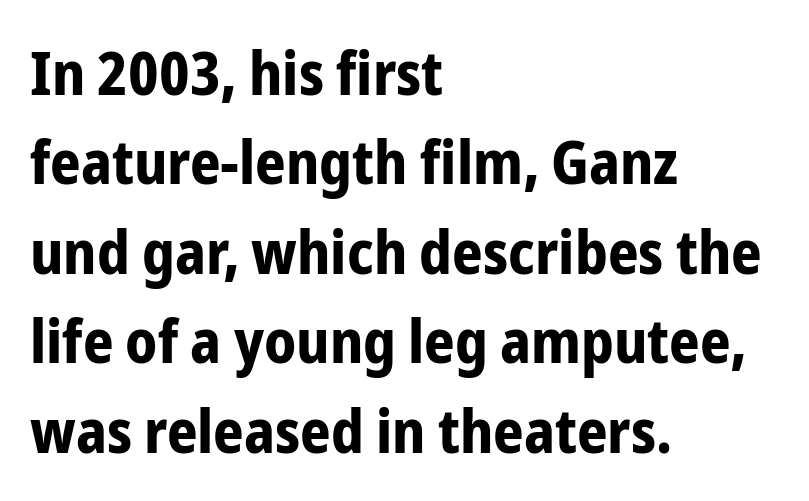
The text was rendered using a sans face with plain stroke endings. This sample uses an upright cut, with every glyph sitting square on the baseline. Words appear dense and cohesive because spacing is normal. These lines stack with their left ends in a neat column.
